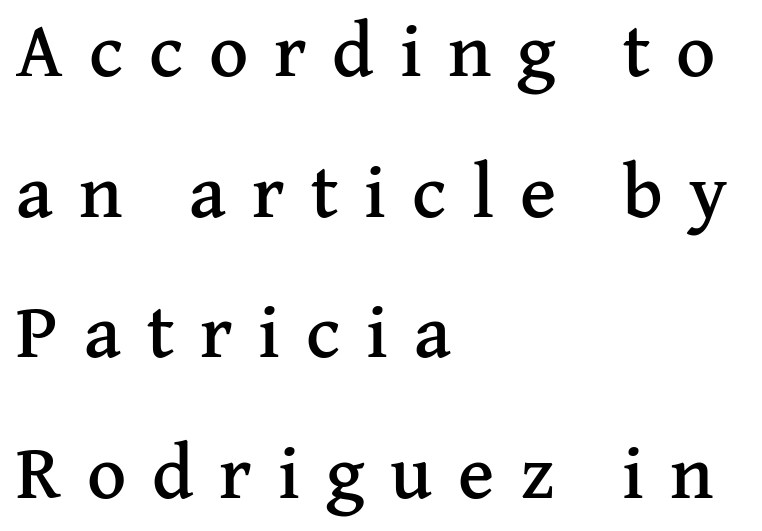
The face used here is rendered with a markedly widened letterfit. The face used here is proportionally spaced, like ordinary book or web type. Horizontally, the lines are justified to the leading edge only. Plain, unruled lines of type. A typesetter would label this face a serif.
